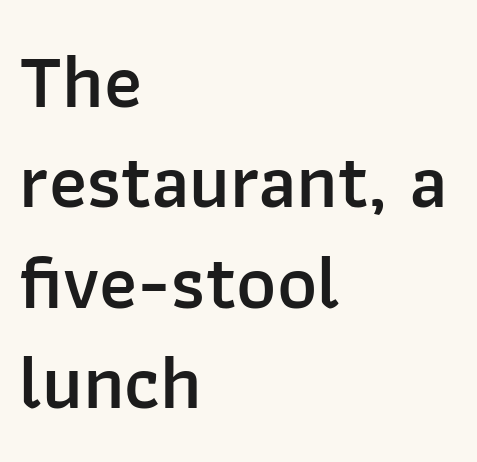
Q: Is the text bold? A: Semi-bold.
Q: Is the text italic (slanted)? A: No, it is upright.
Q: Is the typeface a serif or a sans-serif typeface? A: Sans-serif.
Q: Is the text underlined? A: No.
Q: How is the paragraph aligned? A: Left-aligned.
Q: Is the spacing between letters normal or unusually wide? A: Normal.
Q: Is the spacing between lines tight, normal or loose? A: Normal.
Q: Width (condensed, normal, or wide)? A: Normal.
Q: Stroke contrast? A: Low.
Q: x-height? A: Medium.
Q: Monospaced? A: No.
